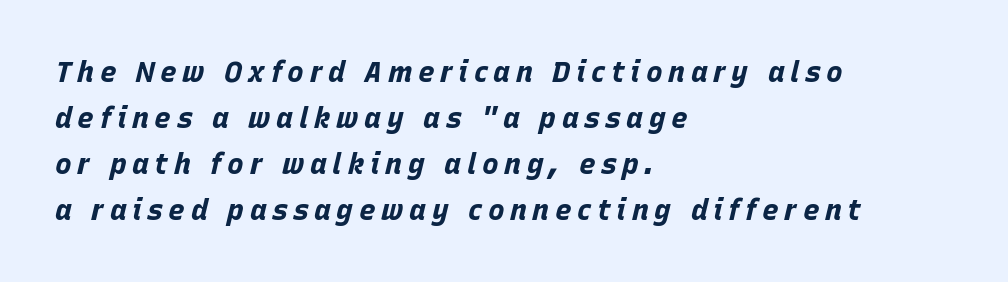
Q: Is the text bold? A: Yes.
Q: Is the text italic (slanted)? A: Yes, it leans right by about 15 degrees.
Q: Is the text underlined? A: No.
Q: How is the paragraph aligned? A: Left-aligned.
Q: Is the spacing between letters normal or unusually wide? A: Unusually wide.
Q: Is the spacing between lines tight, normal or loose? A: Normal.
Q: Width (condensed, normal, or wide)? A: Normal.
Q: Stroke contrast? A: Low.
Q: x-height? A: Large.
Q: Monospaced? A: No.
